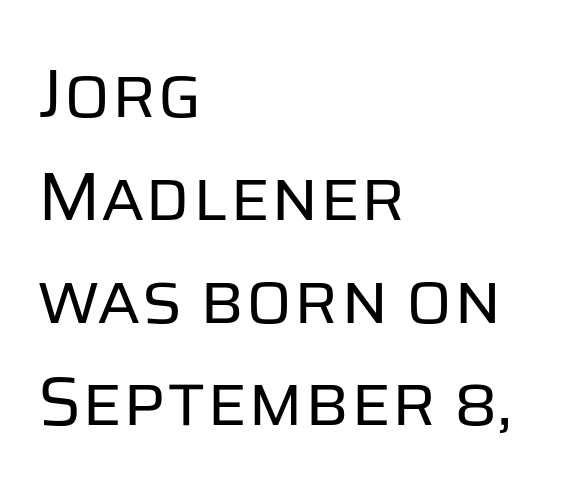
Q: Is the text bold? A: No.
Q: Is the text italic (slanted)? A: No, it is upright.
Q: Is the typeface a serif or a sans-serif typeface? A: Sans-serif.
Q: Is the text underlined? A: No.
Q: How is the paragraph aligned? A: Left-aligned.
Q: Is the spacing between letters normal or unusually wide? A: Normal.
Q: Is the spacing between lines tight, normal or loose? A: Normal.
Q: Width (condensed, normal, or wide)? A: Normal.
Q: Stroke contrast? A: Low.
Q: x-height? A: Large.
Q: Monospaced? A: No.
